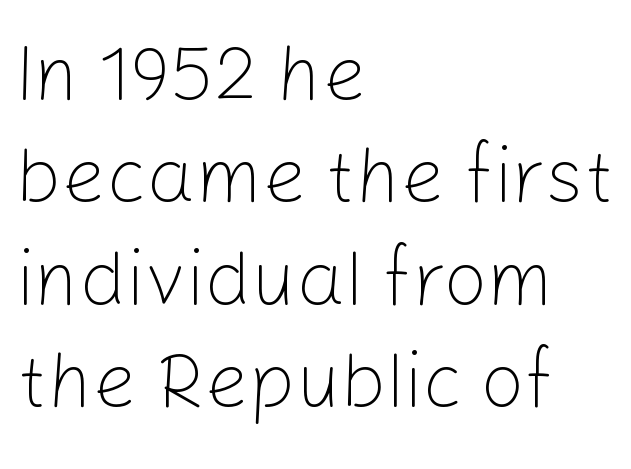
{"serif": "no", "italic": "no", "bold": "no", "weight": "light", "width": "normal", "stroke_contrast": "low", "x_height": "medium", "monospaced": "no", "underline": "no", "align": "left", "line_spacing": "normal", "line_spacing_ratio": 1.33, "letter_spacing": "normal", "letter_spacing_em": 0.0, "glyph_px": 77}
